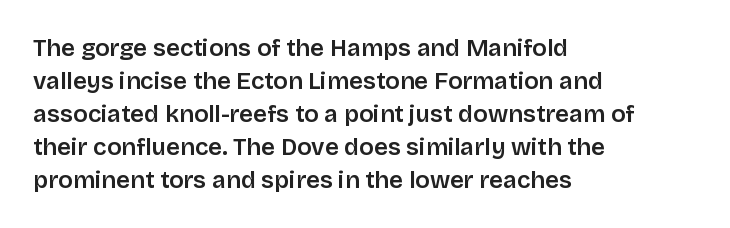
Q: Is the text bold? A: Semi-bold.
Q: Is the text italic (slanted)? A: No, it is upright.
Q: Is the text underlined? A: No.
Q: How is the paragraph aligned? A: Left-aligned.
Q: Is the spacing between letters normal or unusually wide? A: Normal.
Q: Is the spacing between lines tight, normal or loose? A: Normal.
